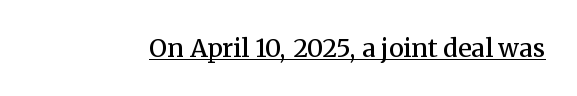
The image shows 25 px text type, upright; set normal letter spacing, underlined.
